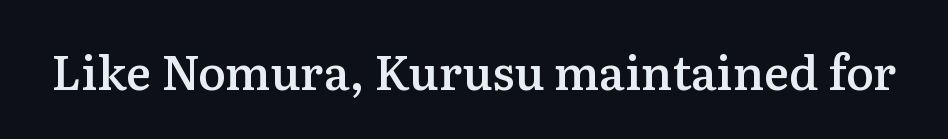
Q: Is the text bold? A: Semi-bold.
Q: Is the text italic (slanted)? A: No, it is upright.
Q: Is the typeface a serif or a sans-serif typeface? A: Serif.
Q: Is the text underlined? A: No.
Q: Is the spacing between letters normal or unusually wide? A: Normal.
Q: Width (condensed, normal, or wide)? A: Normal.
Q: Stroke contrast? A: Medium.
Q: x-height? A: Medium.
Q: Monospaced? A: No.
